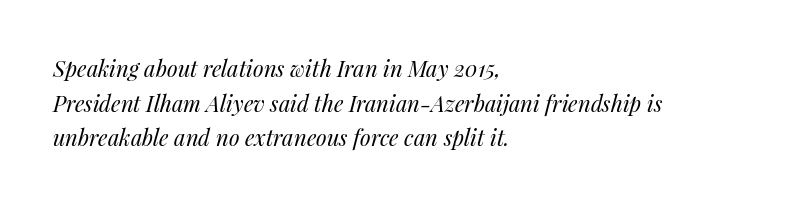
Is the type heavy? It reads as light-to-regular instead. Does the copy run flush right? No — it runs flush left. The face used here has a pronounced slope to its letters. The words here are not underlined.
